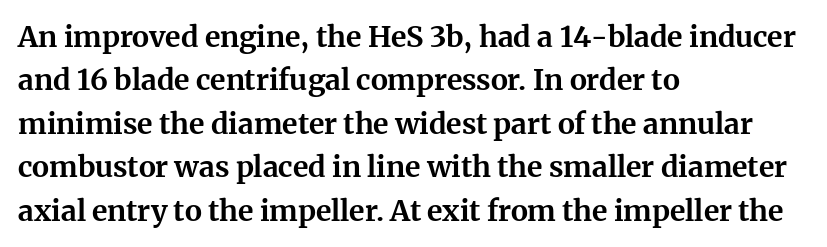
Q: Is the text bold? A: Yes.
Q: Is the text italic (slanted)? A: No, it is upright.
Q: Is the typeface a serif or a sans-serif typeface? A: Serif.
Q: Is the text underlined? A: No.
Q: How is the paragraph aligned? A: Left-aligned.
Q: Is the spacing between letters normal or unusually wide? A: Normal.
Q: Is the spacing between lines tight, normal or loose? A: Normal.
Q: Width (condensed, normal, or wide)? A: Normal.
Q: Stroke contrast? A: Medium.
Q: x-height? A: Medium.
Q: Monospaced? A: No.
